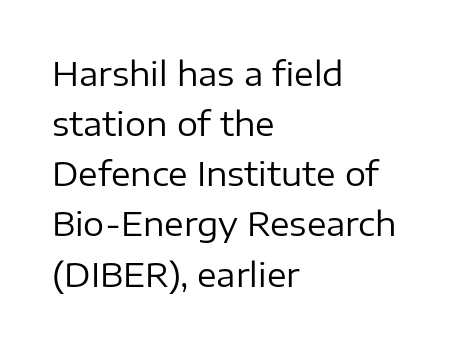
Letters have the restrained weight of plain body copy at most. Examine the stroke ends and you'll find no serifs. What's the leading like? Ordinary, nothing unusual. Spacing verdict: proportional, widths tailored to each character.
